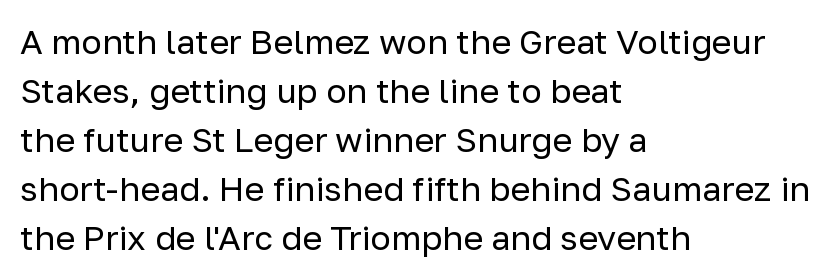
Only glyphs here, with clear space below each row. This reads as an unemphasized weight, regular at the heaviest. The typography opts for an upright posture over an oblique one. You could not count columns in this text — the font is proportionally spaced. The rows are spaced the way most documents space them. Each word holds together tightly as a unit, with standard inter-letter gaps.
